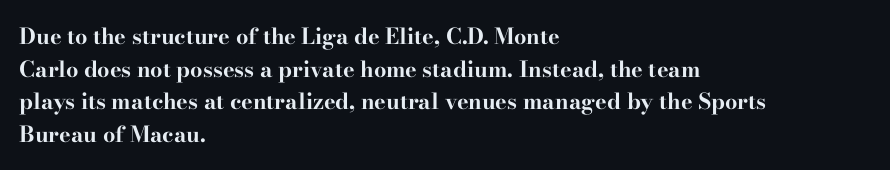
{"italic": "no", "bold": "yes", "underline": "no", "align": "left", "line_spacing": "normal", "line_spacing_ratio": 1.48, "letter_spacing": "normal", "letter_spacing_em": 0.0, "glyph_px": 22}
